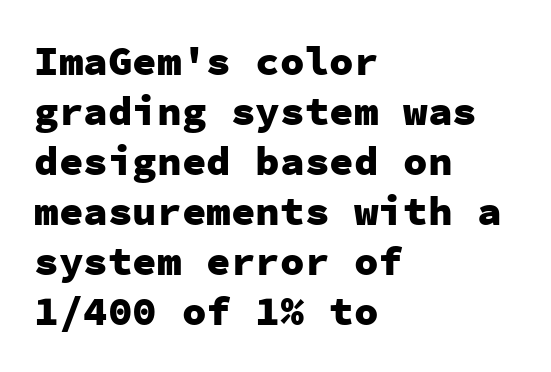
Q: Is the text bold? A: Yes.
Q: Is the text italic (slanted)? A: No, it is upright.
Q: Is the typeface a serif or a sans-serif typeface? A: Sans-serif.
Q: Is the text underlined? A: No.
Q: How is the paragraph aligned? A: Left-aligned.
Q: Is the spacing between letters normal or unusually wide? A: Normal.
Q: Width (condensed, normal, or wide)? A: Normal.
Q: Stroke contrast? A: Low.
Q: x-height? A: Medium.
Q: Monospaced? A: Yes.
